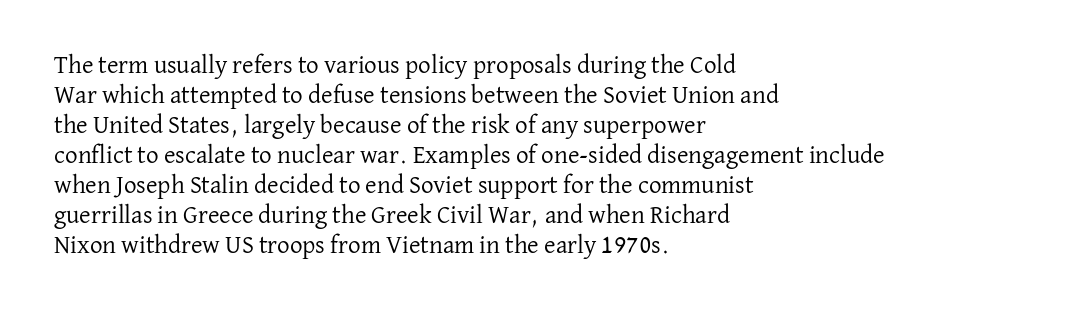
{"italic": "no", "bold": "no", "underline": "no", "align": "left", "line_spacing_ratio": 1.2, "letter_spacing": "normal", "letter_spacing_em": 0.0, "glyph_px": 25}
